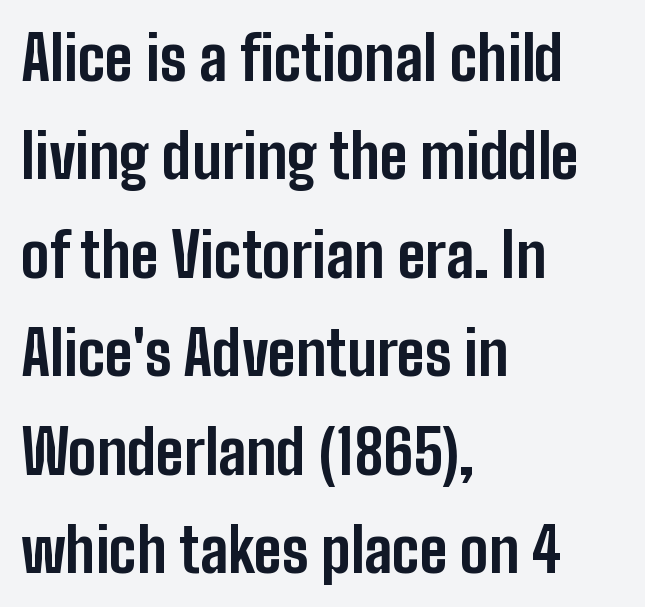
Q: Is the text bold? A: Yes.
Q: Is the text italic (slanted)? A: No, it is upright.
Q: Is the typeface a serif or a sans-serif typeface? A: Sans-serif.
Q: Is the text underlined? A: No.
Q: How is the paragraph aligned? A: Left-aligned.
Q: Is the spacing between letters normal or unusually wide? A: Normal.
Q: Is the spacing between lines tight, normal or loose? A: Normal.
Q: Width (condensed, normal, or wide)? A: Condensed.
Q: Stroke contrast? A: Low.
Q: x-height? A: Medium.
Q: Monospaced? A: No.
